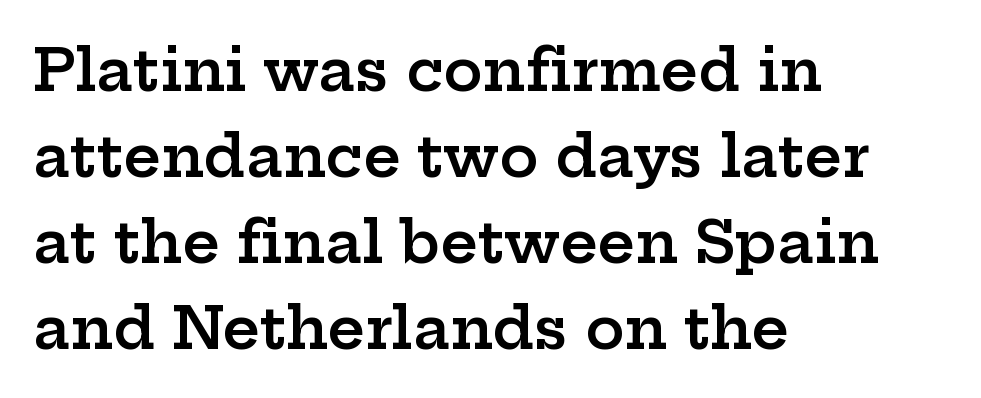
{"serif": "yes", "italic": "no", "bold": "semi", "weight": "semibold", "width": "wide", "stroke_contrast": "low", "x_height": "medium", "monospaced": "no", "underline": "no", "align": "left", "line_spacing": "normal", "line_spacing_ratio": 1.48, "letter_spacing": "normal", "letter_spacing_em": 0.0, "glyph_px": 58}
